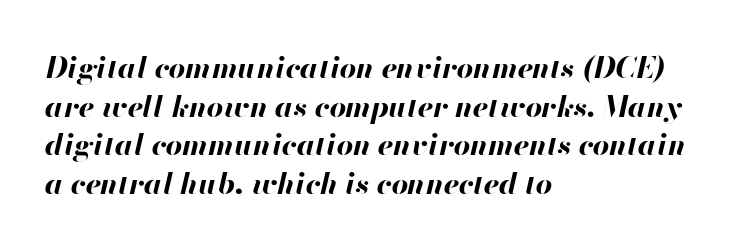
This sample keeps an unexceptional amount of space between lines. Each row of text sits above clean, open space. These lines stack with their left ends in a neat column. Bold? Absolutely — the strokes are thick and heavy. Varying glyph widths throughout — classic text-font behaviour.
